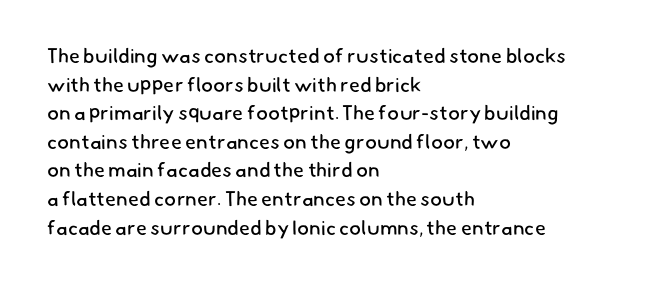
Q: Is the text bold? A: No.
Q: Is the text underlined? A: No.
Q: How is the paragraph aligned? A: Left-aligned.
Q: Is the spacing between letters normal or unusually wide? A: Normal.
Q: Is the spacing between lines tight, normal or loose? A: Normal.
